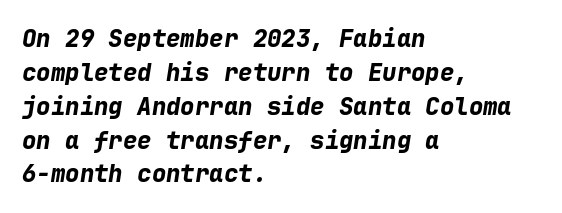
Q: Is the text bold? A: Yes.
Q: Is the text italic (slanted)? A: Yes, it leans right by about 9 degrees.
Q: Is the text underlined? A: No.
Q: How is the paragraph aligned? A: Left-aligned.
Q: Is the spacing between letters normal or unusually wide? A: Normal.
Q: Is the spacing between lines tight, normal or loose? A: Normal.
